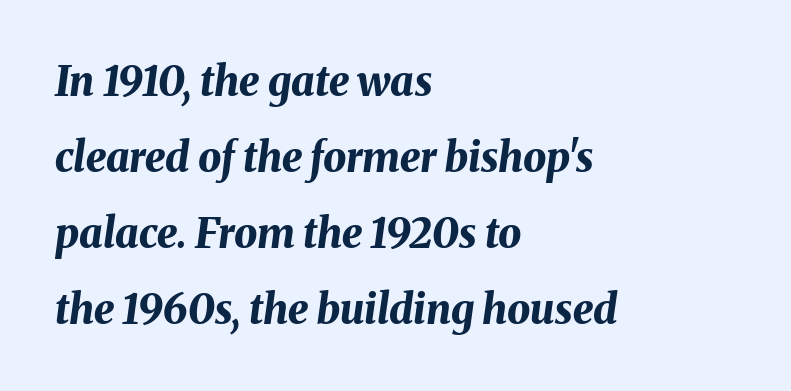
Q: Is the text bold? A: Yes.
Q: Is the text italic (slanted)? A: Yes, it leans right by about 8 degrees.
Q: Is the text underlined? A: No.
Q: How is the paragraph aligned? A: Left-aligned.
Q: Is the spacing between letters normal or unusually wide? A: Normal.
Q: Width (condensed, normal, or wide)? A: Normal.
Q: Stroke contrast? A: Medium.
Q: x-height? A: Medium.
Q: Monospaced? A: No.
